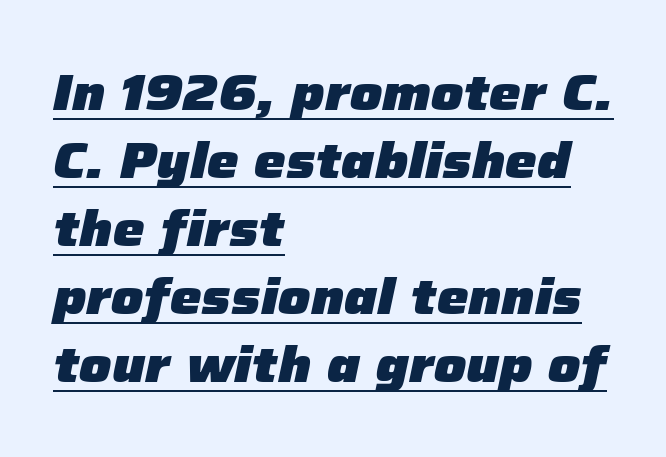
The image shows 50 px heavy type, italic (leaning right); set left-aligned, normal line spacing (1.36x), normal letter spacing, underlined; low stroke contrast and a medium x-height.
